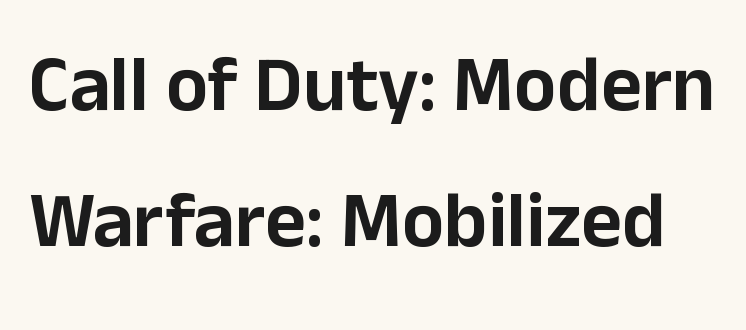
The image shows 79 px sans-serif type, upright; set line spacing 1.72x, normal letter spacing, not underlined; low stroke contrast and a medium x-height.
